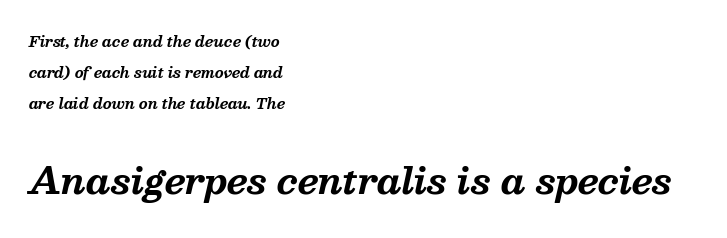
{"serif": "yes", "italic": "yes", "lean": "right", "slant_degrees": 13, "bold": "yes", "weight": "bold", "width": "normal", "stroke_contrast": "medium", "x_height": "medium", "monospaced": "no", "underline": "no", "align": "left", "line_spacing": "loose", "line_spacing_ratio": 2.21, "letter_spacing": "normal", "letter_spacing_em": 0.0, "larger_block": "second", "size_ratio": 2.5, "glyph_px": 35}
